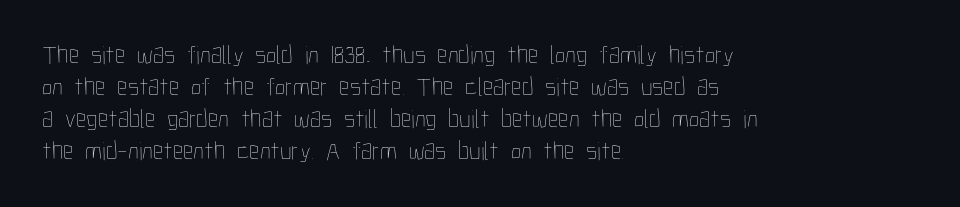
{"italic": "no", "bold": "no", "underline": "no", "align": "left", "line_spacing_ratio": 1.23, "letter_spacing": "normal", "letter_spacing_em": 0.0, "glyph_px": 26}
